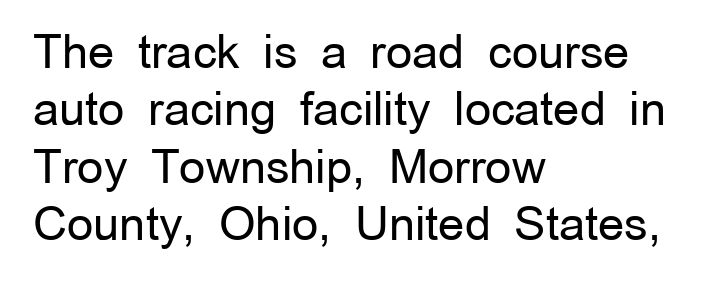
{"serif": "no", "italic": "no", "bold": "no", "weight": "regular", "width": "normal", "stroke_contrast": "low", "x_height": "medium", "monospaced": "no", "underline": "no", "align": "left", "line_spacing": "normal", "line_spacing_ratio": 1.25, "letter_spacing": "normal", "letter_spacing_em": 0.0, "glyph_px": 46}
